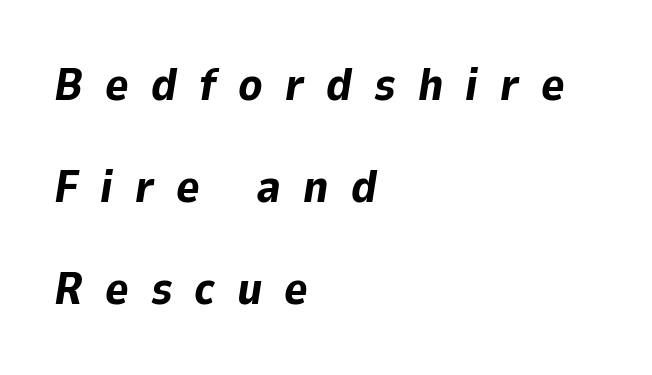
The image shows 45 px bold type, italic (leaning right); set left-aligned, loose line spacing (2.27x), unusually wide letter spacing (+0.49 em), not underlined; low stroke contrast and a medium x-height.
